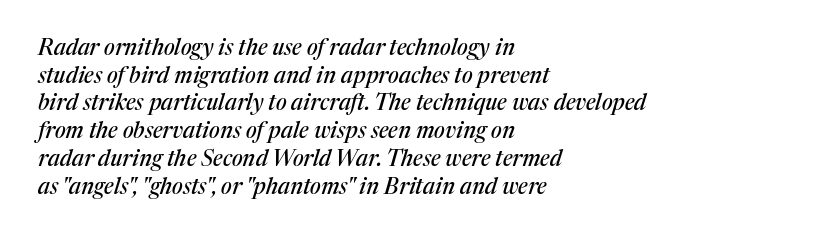
The image shows 22 px text type, italic (leaning right); set left-aligned, normal line spacing (1.26x), normal letter spacing, not underlined.
